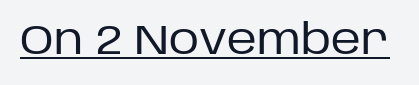
Think of a printed novel: that variable character pitch is what you see here. Letter spacing: default. Check where the strokes stop: nothing finishes them off — pure sans. Emphasis is given by a line drawn under the lettering. Every character sits straight up, as roman type does. The weight would be labelled regular, book, light, or lighter still.
